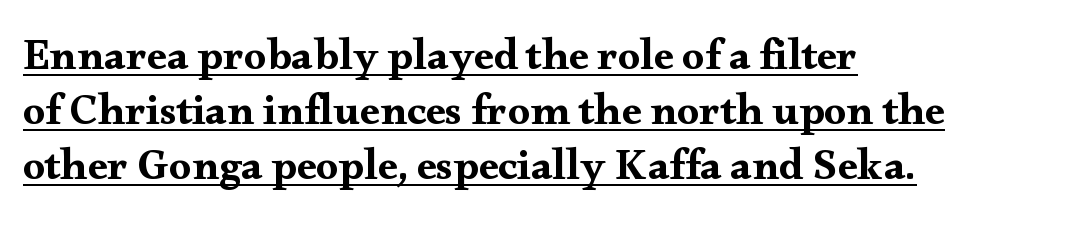
{"serif": "yes", "italic": "no", "width": "wide", "stroke_contrast": "medium", "x_height": "small", "monospaced": "no", "underline": "yes", "align": "left", "line_spacing": "normal", "line_spacing_ratio": 1.25, "letter_spacing": "normal", "letter_spacing_em": 0.0, "glyph_px": 44}
